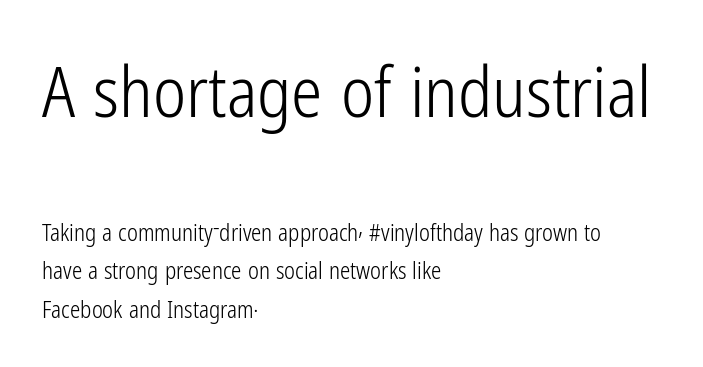
The passage shown begins with its larger block and ends with its smaller one. Weight class: somewhere from thin through regular. Typeset ragged right — the left edge is the straight one. Posture: vertical.
